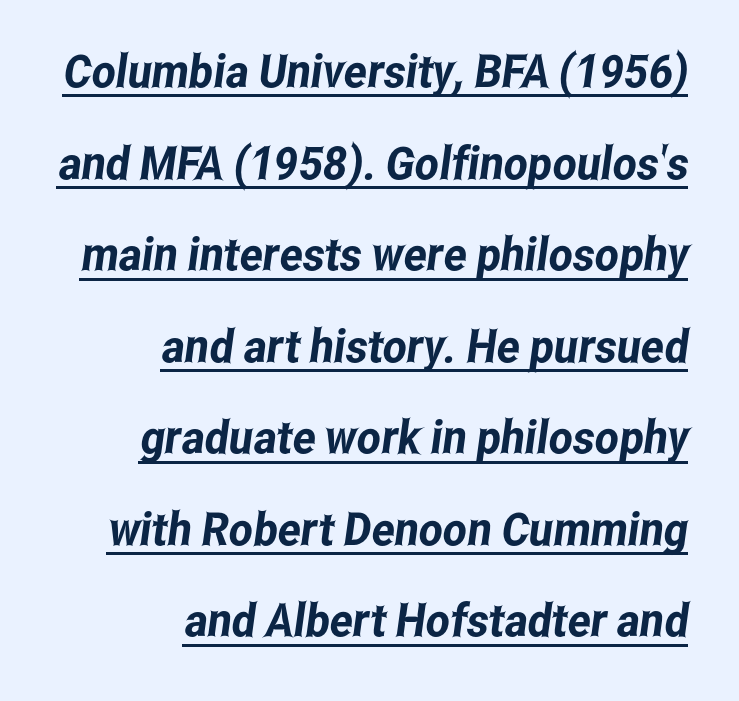
The paragraph has a hard right edge and a soft left edge. Here the designer chose a conventional face with non-uniform glyph widths. The type family on display is of the sans-serif kind. In terms of letterspacing, this is plain default setting. The lines are spread far apart with generous leading. Caption: lettering with a line underneath.
